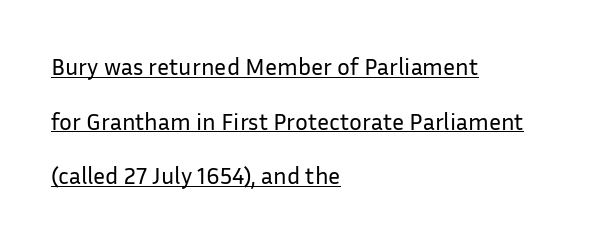
{"italic": "no", "bold": "no", "underline": "yes", "align": "left", "line_spacing": "loose", "line_spacing_ratio": 2.28, "letter_spacing": "normal", "letter_spacing_em": 0.0, "glyph_px": 24}
